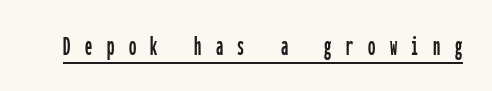
Q: Is the text italic (slanted)? A: No, it is upright.
Q: Is the typeface a serif or a sans-serif typeface? A: Sans-serif.
Q: Is the text underlined? A: Yes.
Q: Is the spacing between letters normal or unusually wide? A: Unusually wide.
Q: Width (condensed, normal, or wide)? A: Condensed.
Q: Stroke contrast? A: Low.
Q: x-height? A: Medium.
Q: Monospaced? A: Yes.
